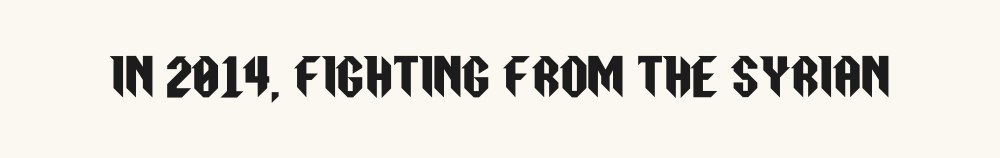
The image shows 49 px condensed sans-serif type, upright; set normal letter spacing, not underlined; low stroke contrast and a large x-height.
